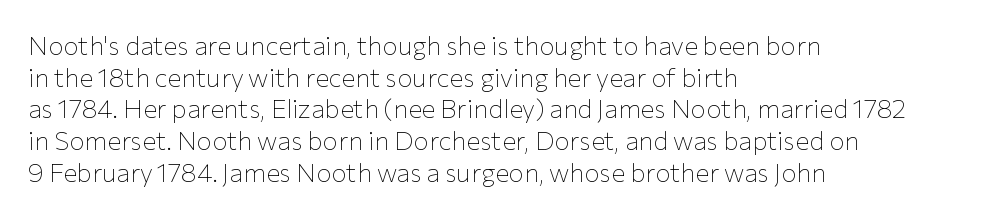
{"italic": "no", "bold": "no", "underline": "no", "align": "left", "line_spacing_ratio": 1.22, "letter_spacing": "normal", "letter_spacing_em": 0.0, "glyph_px": 26}
